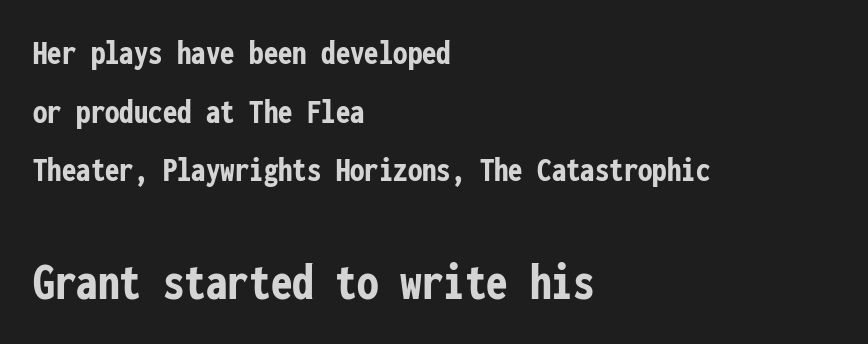
{"serif": "no", "italic": "no", "bold": "yes", "weight": "semibold", "width": "condensed", "stroke_contrast": "low", "x_height": "medium", "monospaced": "yes", "underline": "no", "align": "left", "line_spacing": "normal", "line_spacing_ratio": 1.63, "letter_spacing": "normal", "letter_spacing_em": 0.0, "larger_block": "second", "size_ratio": 1.5, "glyph_px": 54}
